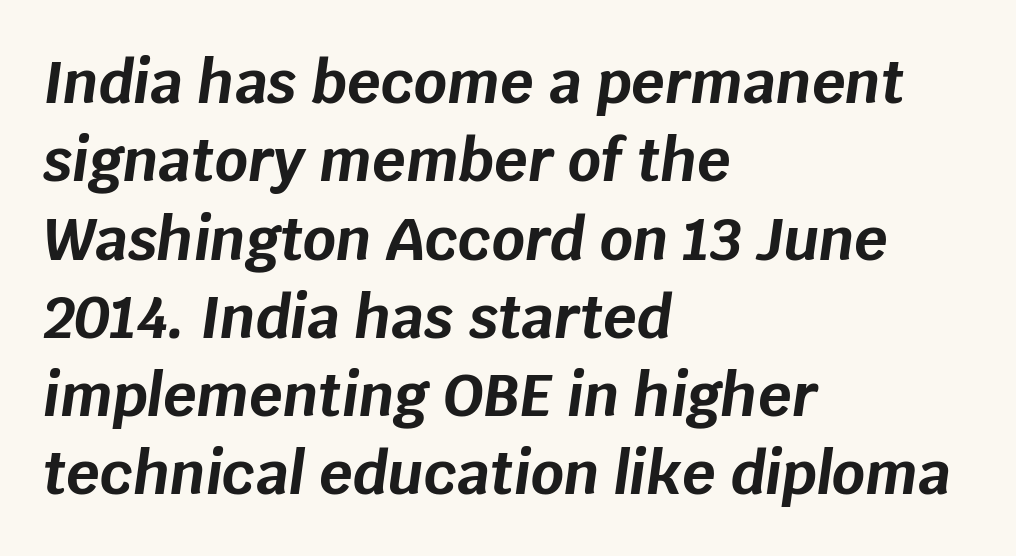
The vertical gap from one line to the next is medium. The passage shown is typed in a proportional face where columns would drift. The passage shown is emphatically bold. Rule under the text: the space is simply empty.
